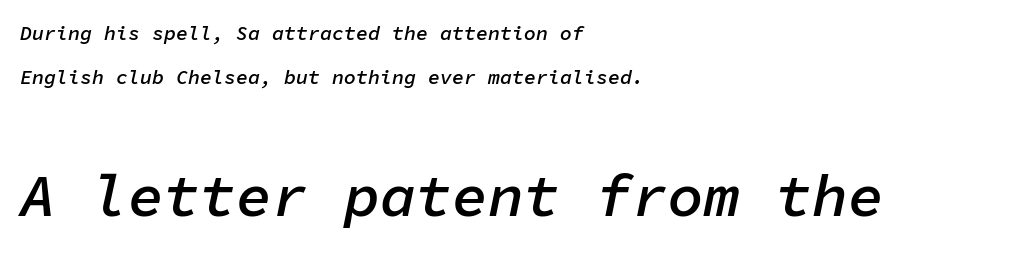
Students, this is semibold: more ink than regular, less than bold. The letterforms sit shoulder to shoulder at normal distance. Rule under the text: the space is simply empty. Style check: oblique. Here the second block reads like a headline and the first like body copy.
